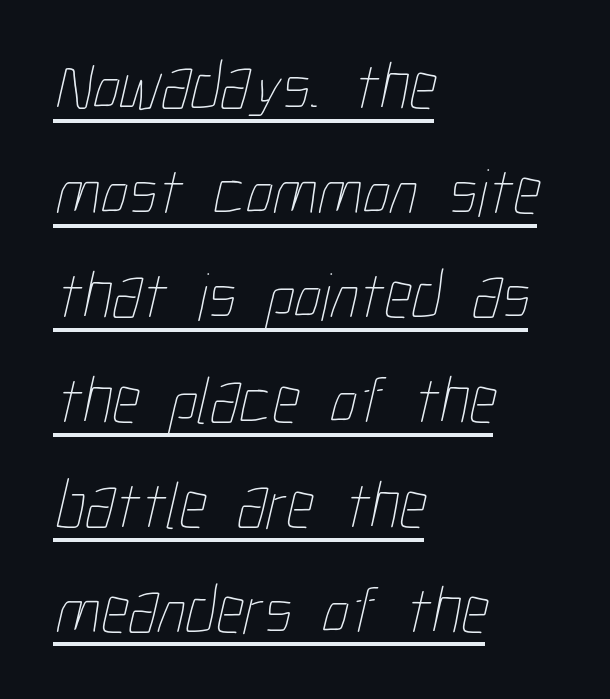
The image shows 68 px thin, condensed type; set left-aligned, normal line spacing (1.54x), normal letter spacing, underlined; low stroke contrast and a medium x-height.
